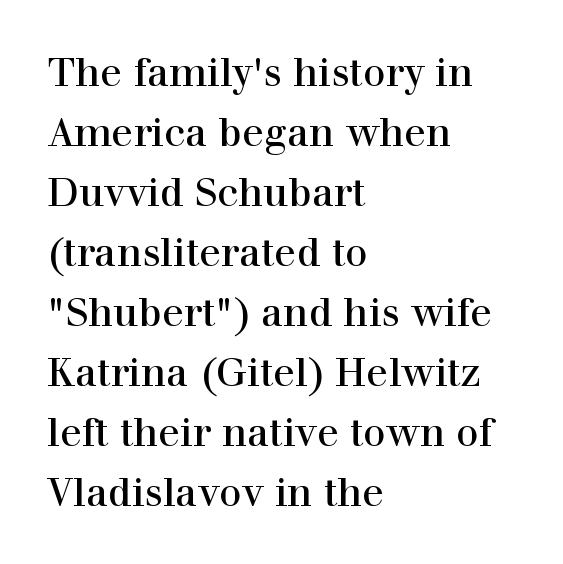
{"serif": "yes", "italic": "no", "width": "normal", "x_height": "medium", "monospaced": "no", "underline": "no", "align": "left", "line_spacing": "normal", "line_spacing_ratio": 1.5, "letter_spacing": "normal", "letter_spacing_em": 0.0, "glyph_px": 40}
